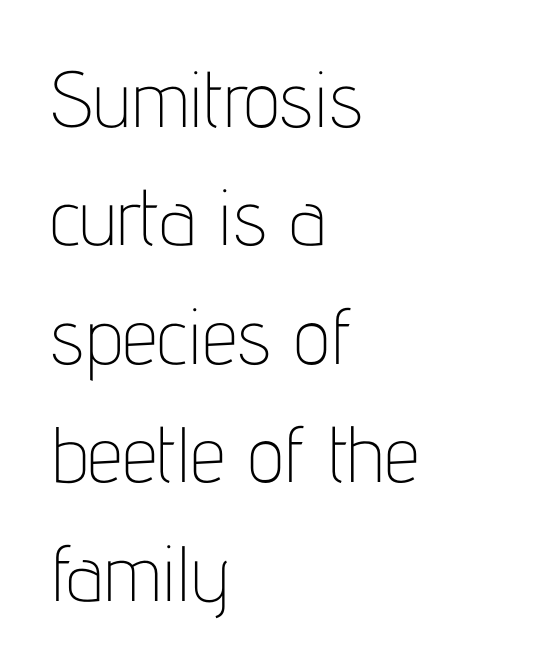
Q: Is the text bold? A: No.
Q: Is the text italic (slanted)? A: No, it is upright.
Q: Is the typeface a serif or a sans-serif typeface? A: Sans-serif.
Q: Is the text underlined? A: No.
Q: How is the paragraph aligned? A: Left-aligned.
Q: Is the spacing between letters normal or unusually wide? A: Normal.
Q: Is the spacing between lines tight, normal or loose? A: Normal.
Q: Width (condensed, normal, or wide)? A: Condensed.
Q: Stroke contrast? A: Low.
Q: x-height? A: Medium.
Q: Monospaced? A: No.
